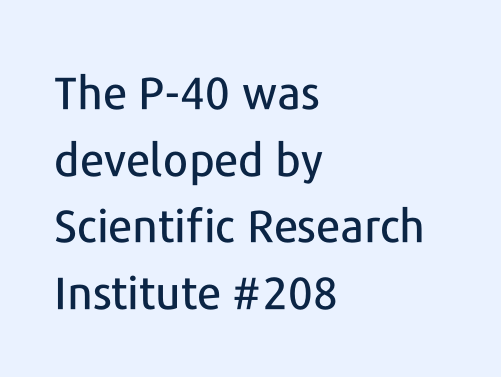
Q: Is the text italic (slanted)? A: No, it is upright.
Q: Is the typeface a serif or a sans-serif typeface? A: Sans-serif.
Q: Is the text underlined? A: No.
Q: How is the paragraph aligned? A: Left-aligned.
Q: Is the spacing between letters normal or unusually wide? A: Normal.
Q: Is the spacing between lines tight, normal or loose? A: Normal.
Q: Width (condensed, normal, or wide)? A: Normal.
Q: Stroke contrast? A: Low.
Q: x-height? A: Medium.
Q: Monospaced? A: No.
